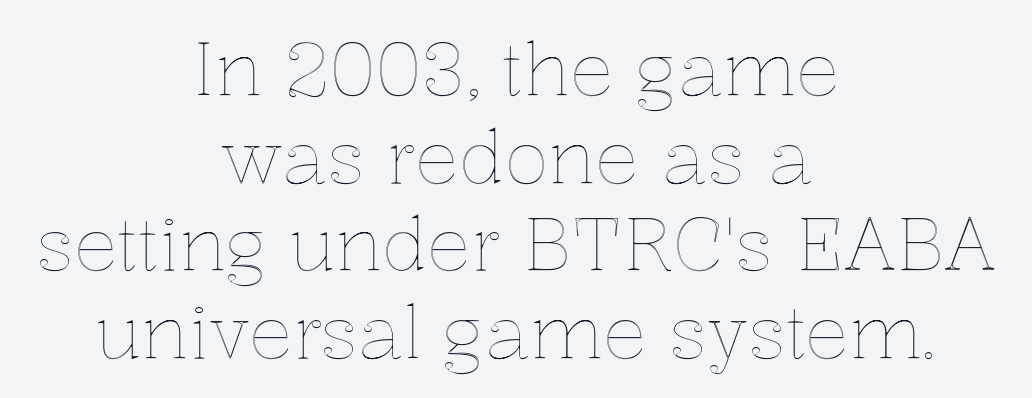
{"italic": "no", "width": "normal", "x_height": "medium", "monospaced": "no", "underline": "no", "align": "center", "line_spacing_ratio": 1.2, "letter_spacing": "normal", "letter_spacing_em": 0.0, "glyph_px": 73}
